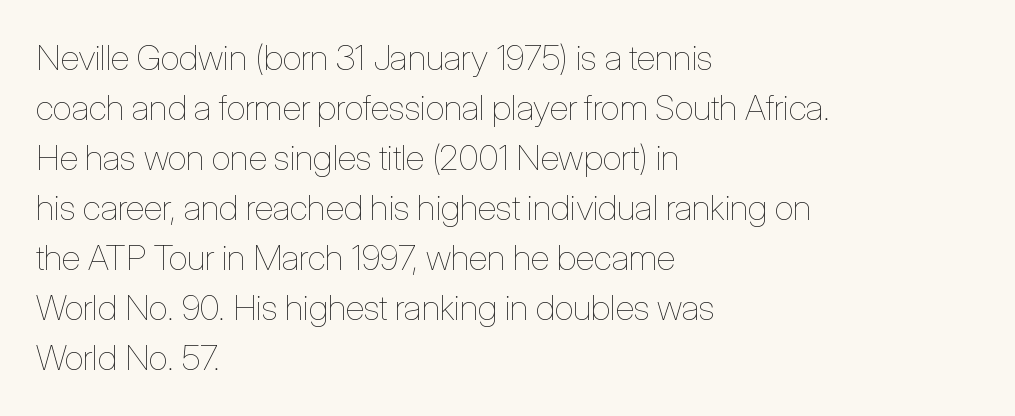
The image shows 35 px thin, condensed type, upright; set left-aligned, normal line spacing (1.43x), normal letter spacing, not underlined; low stroke contrast and a medium x-height.
